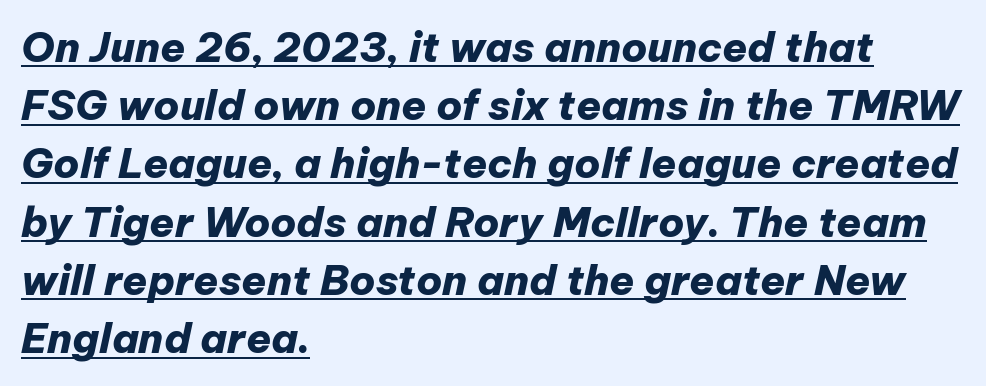
{"italic": "yes", "lean": "right", "slant_degrees": 12, "bold": "yes", "weight": "heavy", "width": "normal", "stroke_contrast": "low", "x_height": "medium", "monospaced": "no", "underline": "yes", "align": "left", "line_spacing": "normal", "line_spacing_ratio": 1.42, "letter_spacing": "normal", "letter_spacing_em": 0.0, "glyph_px": 41}
